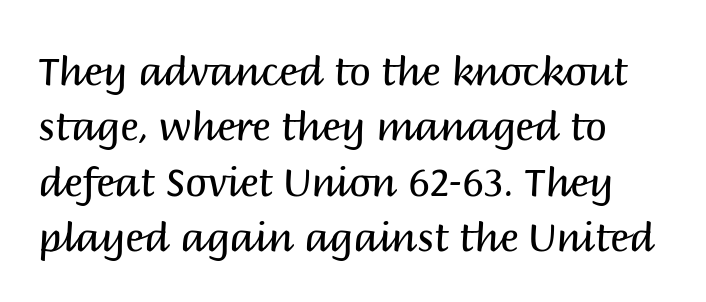
The image shows 39 px regular-weight sans-serif type; set normal line spacing (1.42x), normal letter spacing, not underlined; medium stroke contrast and a large x-height.
